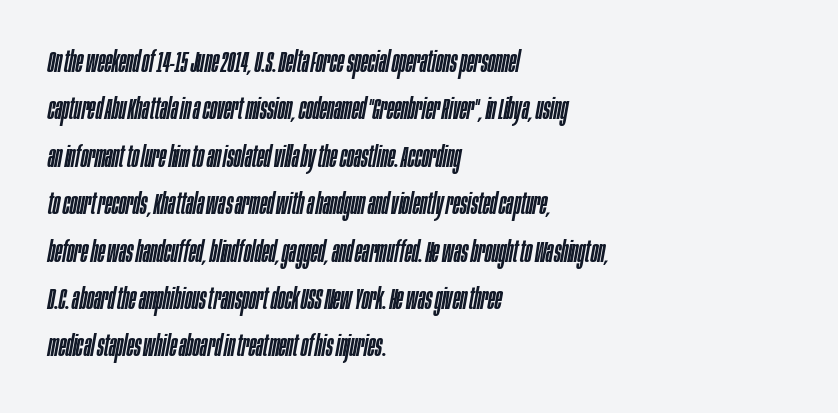
The image shows 30 px condensed type, italic (leaning right); set left-aligned, normal line spacing (1.58x), normal letter spacing, not underlined; low stroke contrast and a large x-height.
